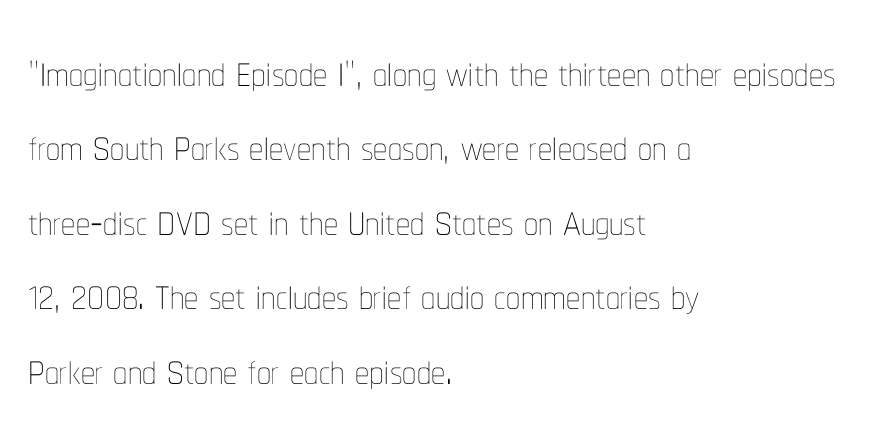
Leftover space on each line is placed entirely after the last word. Italic: no, the glyphs are upright roman. The strokes carry an ordinary text weight at most. A typesetter would call this proportional, since set widths differ per character.
